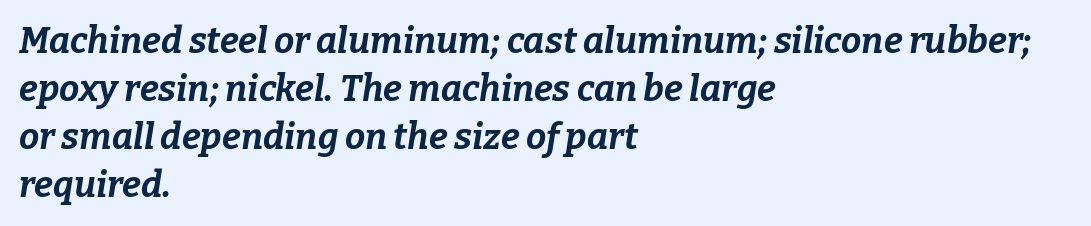
I'd describe the lettering as bold — thick and assertive. Each row of text sits above clean, open space. In terms of leading, this rendering sits right in the middle. A typesetter would mark this as italic.
